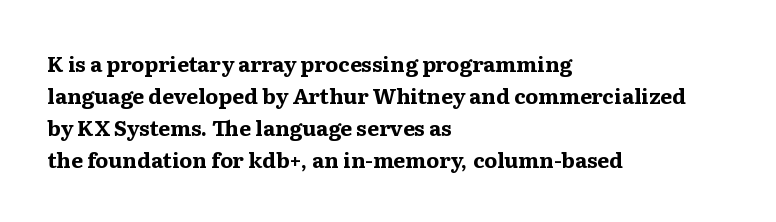
The type sits square on the baseline with zero lean. Summary of weight: heavy, a full bold. Interline gaps are of average width in this sample. The type is set solid horizontally, with unmodified tracking. Underline: absent.
